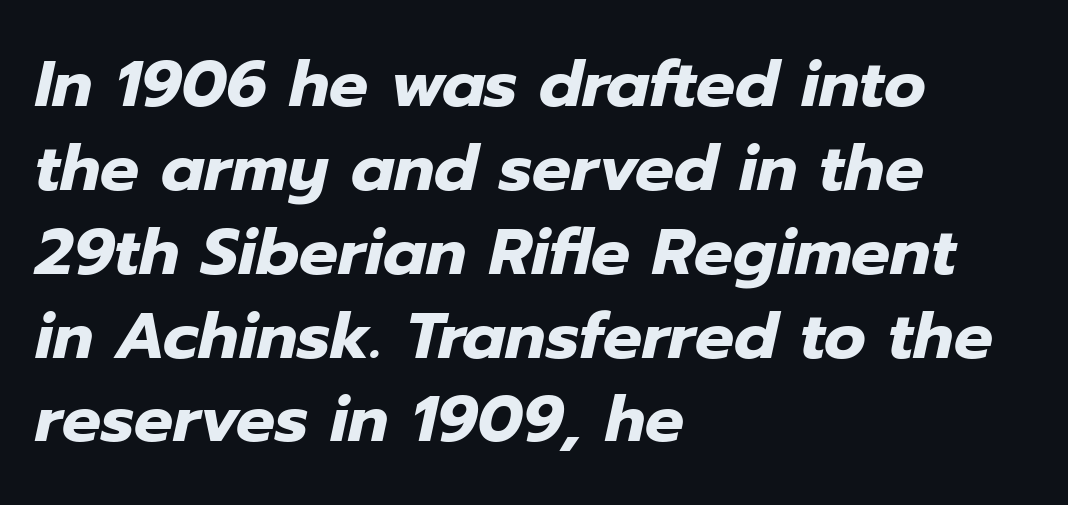
{"italic": "yes", "lean": "right", "slant_degrees": 12, "bold": "yes", "weight": "heavy", "width": "normal", "stroke_contrast": "low", "x_height": "medium", "monospaced": "no", "underline": "no", "align": "left", "line_spacing": "normal", "line_spacing_ratio": 1.29, "letter_spacing": "normal", "letter_spacing_em": 0.0, "glyph_px": 65}
